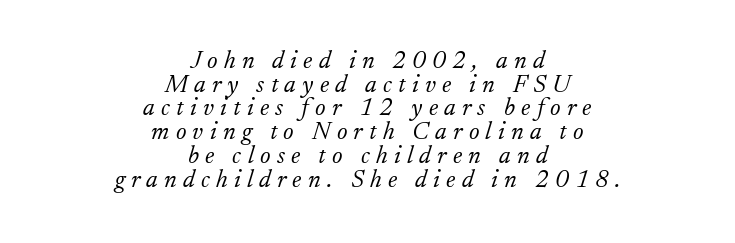
Q: Is the text bold? A: No.
Q: Is the text italic (slanted)? A: Yes, it leans right by about 17 degrees.
Q: Is the text underlined? A: No.
Q: How is the paragraph aligned? A: Centered.
Q: Is the spacing between letters normal or unusually wide? A: Unusually wide.
Q: Is the spacing between lines tight, normal or loose? A: Tight.
